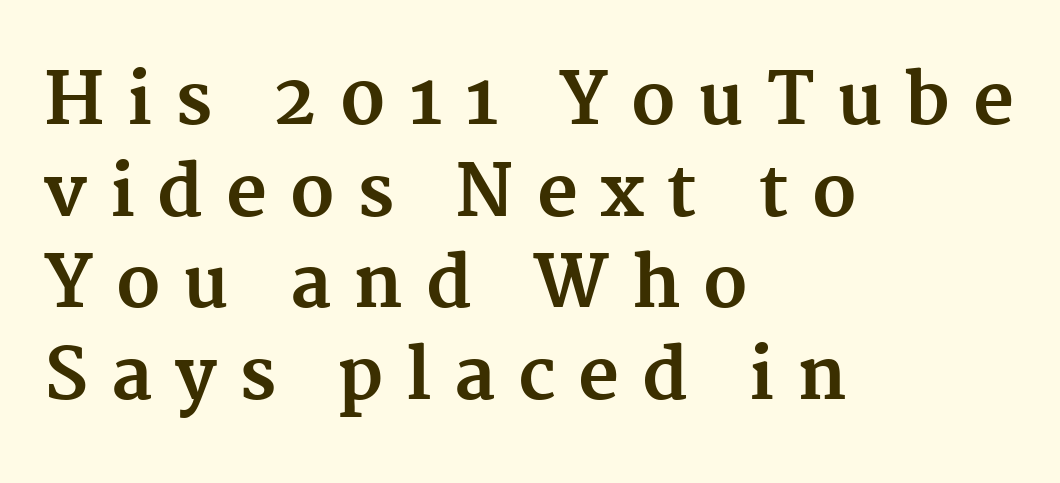
Line beginnings align vertically; line endings do not. Is this a fixed-width face? No — the glyphs have proportional, varying widths. Vertical spacing — default. Note: serifs present on the glyphs. The typography opts for an upright posture over an oblique one. Bare-footed words on every line.
